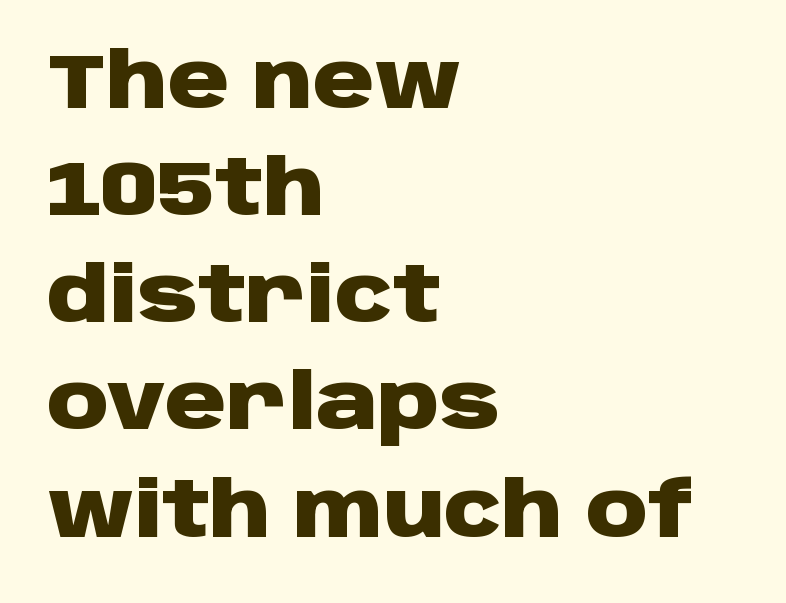
The image shows 76 px heavy, wide sans-serif type, upright; set left-aligned, normal line spacing (1.41x), normal letter spacing, not underlined; low stroke contrast and a large x-height.
